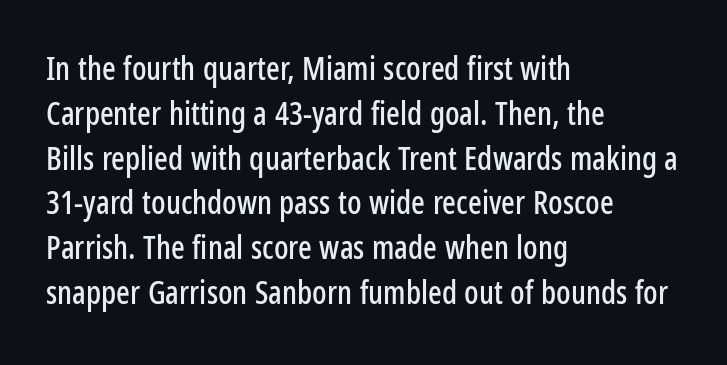
The image shows 32 px condensed sans-serif type, upright; set left-aligned, normal line spacing (1.4x), normal letter spacing, not underlined; low stroke contrast and a medium x-height.
